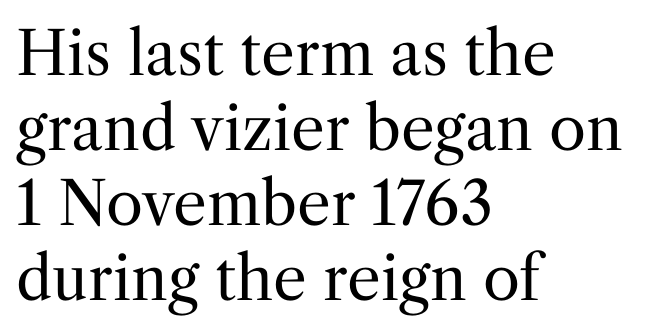
{"serif": "yes", "italic": "no", "bold": "no", "weight": "regular", "width": "normal", "stroke_contrast": "medium", "x_height": "medium", "monospaced": "no", "underline": "no", "align": "left", "line_spacing": "normal", "line_spacing_ratio": 1.25, "letter_spacing": "normal", "letter_spacing_em": 0.0, "glyph_px": 60}
